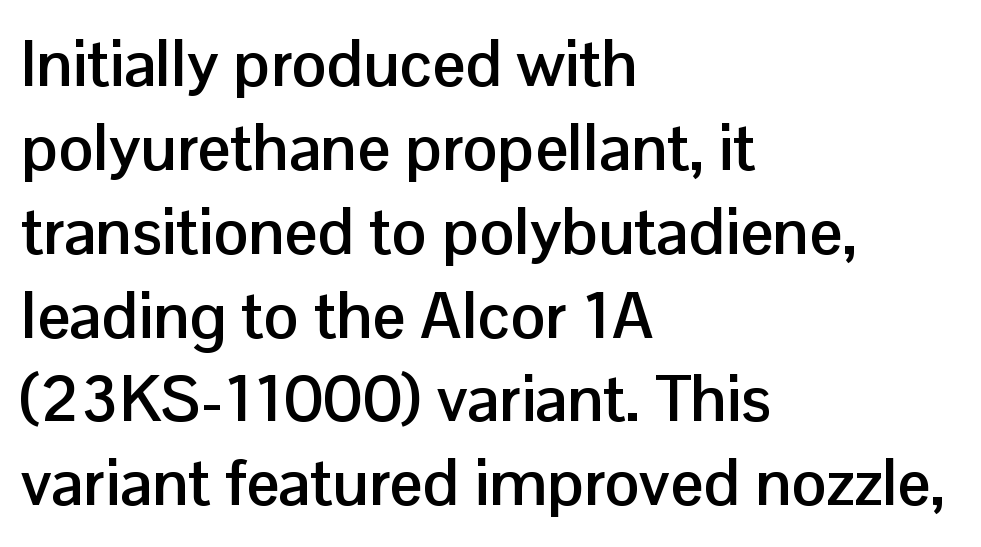
You can tell from the bare stems that sans-serif type was used. The passage shown is typed in a proportional face where columns would drift. Between one letter and the next there's only the usual sliver of space. Nobody drew a line under any word here. A dark, heavy texture on the line: the type is bold.
